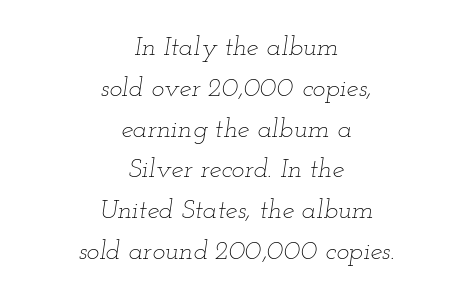
The image shows 27 px text type, italic (leaning right); set centered, normal line spacing (1.51x), normal letter spacing, not underlined.
